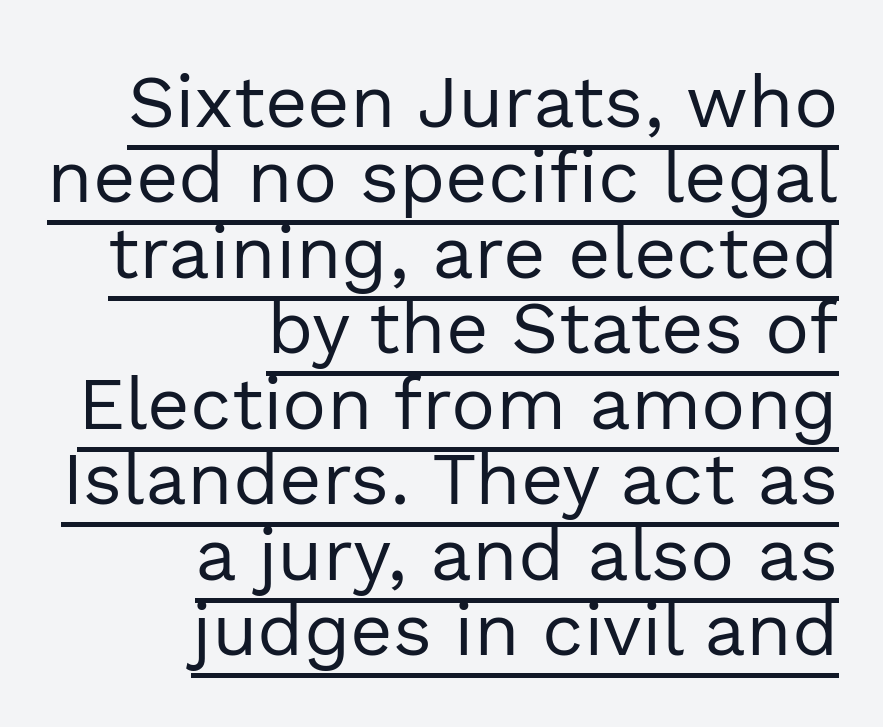
{"serif": "no", "italic": "no", "bold": "no", "weight": "regular", "width": "normal", "x_height": "medium", "monospaced": "no", "underline": "yes", "align": "right", "line_spacing": "tight", "line_spacing_ratio": 1.02, "letter_spacing": "normal", "letter_spacing_em": 0.0, "glyph_px": 74}
